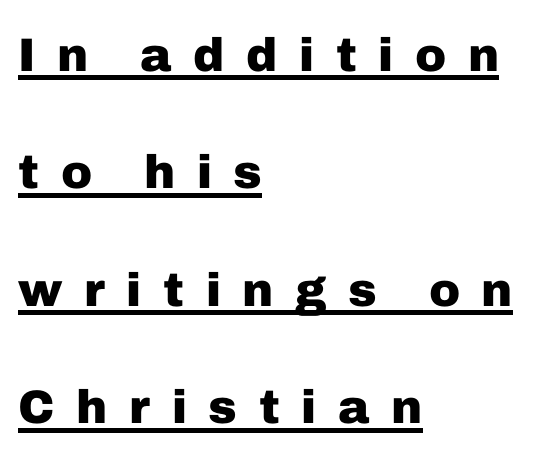
The image shows 47 px heavy sans-serif type, upright; set left-aligned, loose line spacing (2.5x), unusually wide letter spacing (+0.46 em), underlined; low stroke contrast and a medium x-height.
